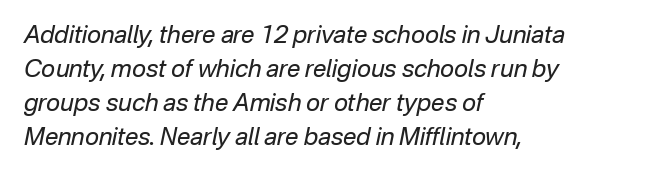
Q: Is the text bold? A: No.
Q: Is the text italic (slanted)? A: Yes, it leans right by about 12 degrees.
Q: Is the text underlined? A: No.
Q: How is the paragraph aligned? A: Left-aligned.
Q: Is the spacing between letters normal or unusually wide? A: Normal.
Q: Is the spacing between lines tight, normal or loose? A: Normal.
